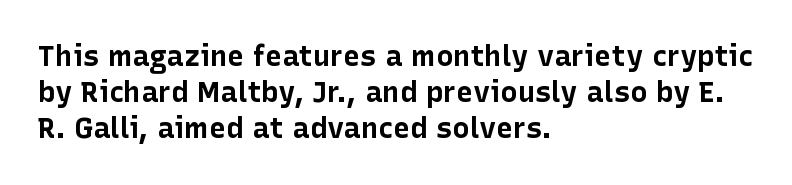
Q: Is the text bold? A: Yes.
Q: Is the text italic (slanted)? A: No, it is upright.
Q: Is the typeface a serif or a sans-serif typeface? A: Sans-serif.
Q: Is the text underlined? A: No.
Q: How is the paragraph aligned? A: Left-aligned.
Q: Is the spacing between letters normal or unusually wide? A: Normal.
Q: Is the spacing between lines tight, normal or loose? A: Normal.
Q: Width (condensed, normal, or wide)? A: Normal.
Q: Stroke contrast? A: Low.
Q: x-height? A: Medium.
Q: Monospaced? A: No.
